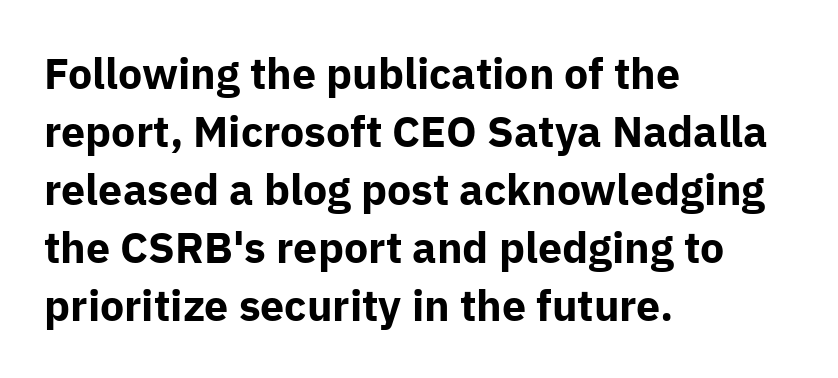
The image shows 43 px bold sans-serif type, upright; set left-aligned, normal line spacing (1.35x), normal letter spacing, not underlined; low stroke contrast and a medium x-height.
